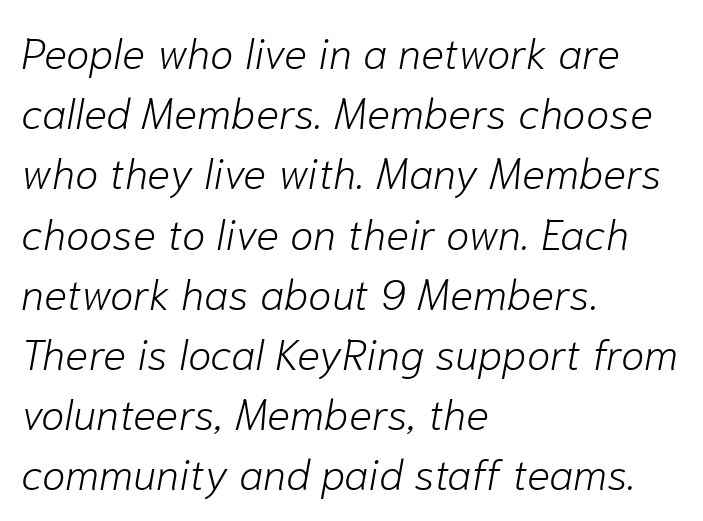
Is this a fixed-width face? No — the glyphs have proportional, varying widths. Leading matches the norm, producing a regular column. Is this a heavy cut? Hardly; it is regular or lighter. Look at the tracking — it's just the regular setting, nothing added. These lines stack with their left ends in a neat column.
